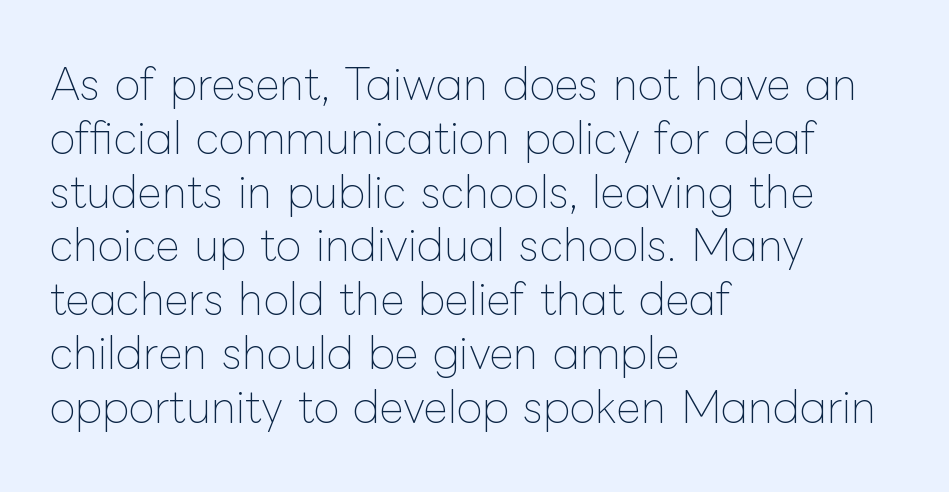
The image shows 42 px thin type, upright; set left-aligned, normal line spacing (1.28x), normal letter spacing, not underlined; low stroke contrast and a medium x-height.
